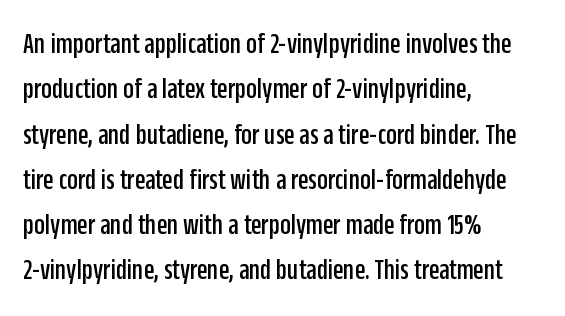
{"serif": "no", "italic": "no", "width": "condensed", "stroke_contrast": "low", "x_height": "large", "monospaced": "no", "underline": "no", "align": "left", "line_spacing": "normal", "line_spacing_ratio": 1.51, "letter_spacing": "normal", "letter_spacing_em": 0.0, "glyph_px": 30}
